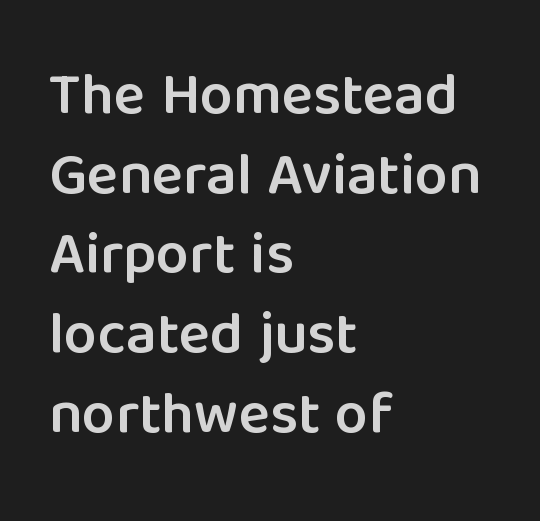
Q: Is the text bold? A: Semi-bold.
Q: Is the text italic (slanted)? A: No, it is upright.
Q: Is the typeface a serif or a sans-serif typeface? A: Sans-serif.
Q: Is the text underlined? A: No.
Q: How is the paragraph aligned? A: Left-aligned.
Q: Is the spacing between letters normal or unusually wide? A: Normal.
Q: Is the spacing between lines tight, normal or loose? A: Normal.
Q: Width (condensed, normal, or wide)? A: Normal.
Q: Stroke contrast? A: Low.
Q: x-height? A: Medium.
Q: Monospaced? A: No.
